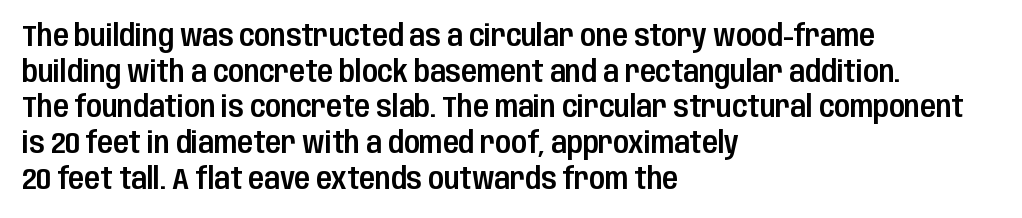
Letterform terminals end flat and unadorned throughout the passage. Left-aligned paragraph, ragged on the right. There is no visible air inserted between adjacent glyphs. Letters rest on an invisible, unmarked baseline. This sample uses an upright cut, with every glyph sitting square on the baseline.
